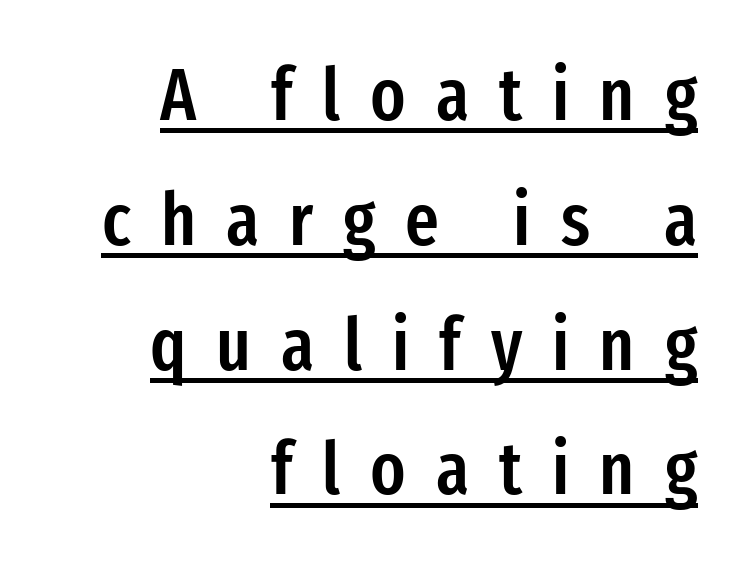
{"serif": "no", "italic": "no", "bold": "semi", "weight": "semibold", "width": "condensed", "stroke_contrast": "low", "x_height": "medium", "monospaced": "no", "underline": "yes", "align": "right", "line_spacing_ratio": 1.71, "letter_spacing": "wide", "letter_spacing_em": 0.41, "glyph_px": 73}
